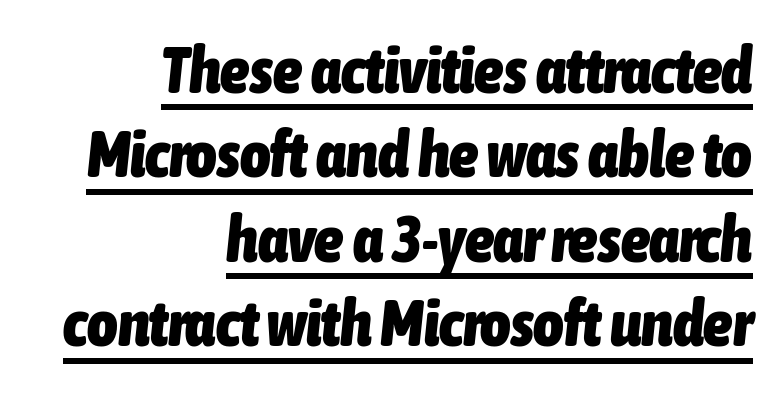
The image shows 65 px heavy, condensed type, italic (leaning right); set right-aligned, normal line spacing (1.3x), normal letter spacing, underlined; low stroke contrast and a medium x-height.
